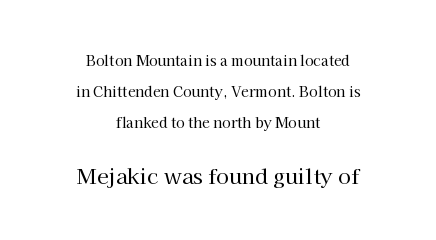
The image shows 21 px text type, upright; set centered, loose line spacing (2.21x), normal letter spacing, not underlined; the second (bottom) block is 1.5x larger.
